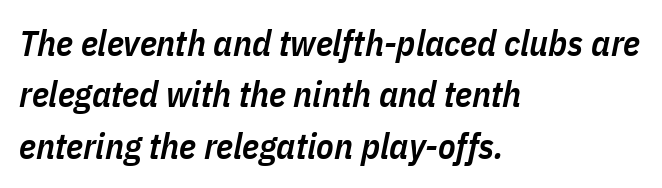
Q: Is the text bold? A: Semi-bold.
Q: Is the text italic (slanted)? A: Yes, it leans right by about 11 degrees.
Q: Is the text underlined? A: No.
Q: How is the paragraph aligned? A: Left-aligned.
Q: Is the spacing between letters normal or unusually wide? A: Normal.
Q: Is the spacing between lines tight, normal or loose? A: Normal.
Q: Width (condensed, normal, or wide)? A: Condensed.
Q: Stroke contrast? A: Low.
Q: x-height? A: Medium.
Q: Monospaced? A: No.
